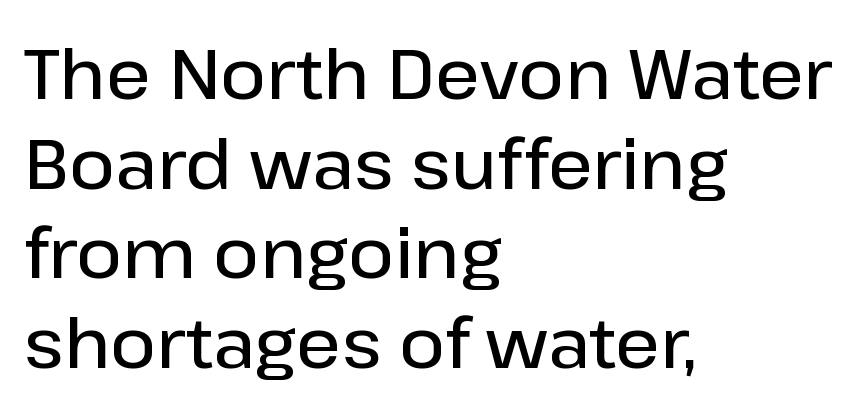
Q: Is the text bold? A: Semi-bold.
Q: Is the text italic (slanted)? A: No, it is upright.
Q: Is the typeface a serif or a sans-serif typeface? A: Sans-serif.
Q: Is the text underlined? A: No.
Q: How is the paragraph aligned? A: Left-aligned.
Q: Is the spacing between letters normal or unusually wide? A: Normal.
Q: Is the spacing between lines tight, normal or loose? A: Normal.
Q: Width (condensed, normal, or wide)? A: Normal.
Q: Stroke contrast? A: Low.
Q: x-height? A: Medium.
Q: Monospaced? A: No.
